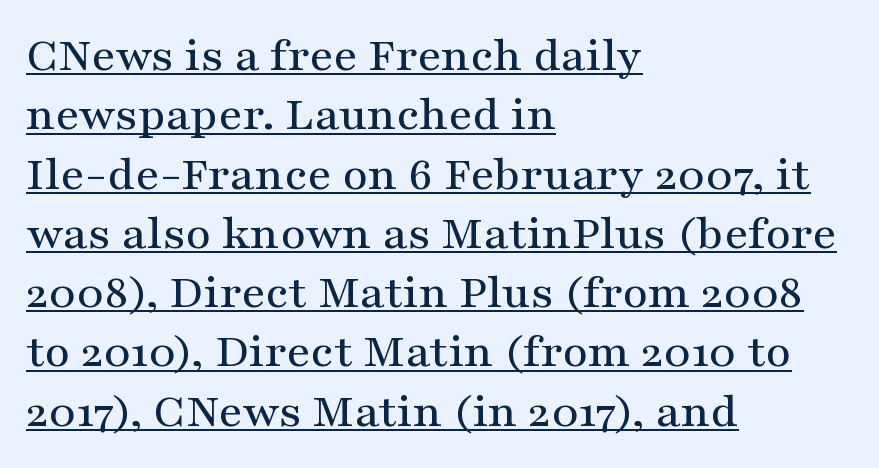
Q: Is the text italic (slanted)? A: No, it is upright.
Q: Is the typeface a serif or a sans-serif typeface? A: Serif.
Q: Is the text underlined? A: Yes.
Q: How is the paragraph aligned? A: Left-aligned.
Q: Is the spacing between letters normal or unusually wide? A: Normal.
Q: Width (condensed, normal, or wide)? A: Wide.
Q: Stroke contrast? A: Medium.
Q: x-height? A: Medium.
Q: Monospaced? A: No.
